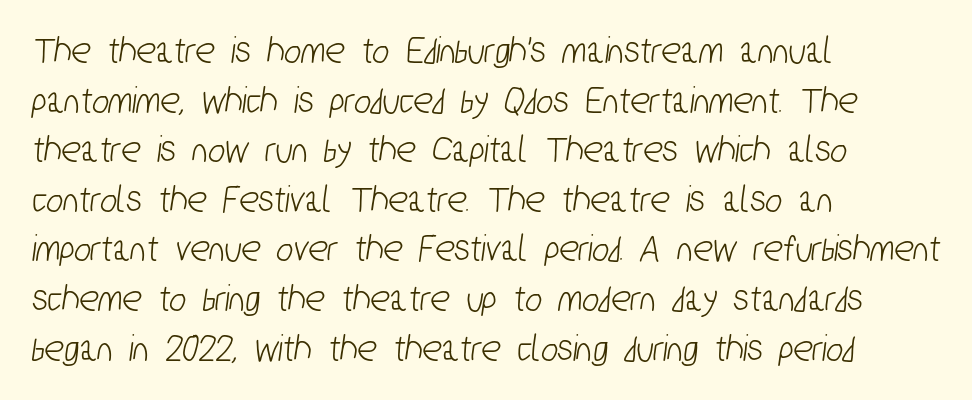
Q: Is the typeface a serif or a sans-serif typeface? A: Sans-serif.
Q: Is the text underlined? A: No.
Q: How is the paragraph aligned? A: Left-aligned.
Q: Is the spacing between letters normal or unusually wide? A: Normal.
Q: Width (condensed, normal, or wide)? A: Condensed.
Q: Stroke contrast? A: Low.
Q: x-height? A: Medium.
Q: Monospaced? A: No.
